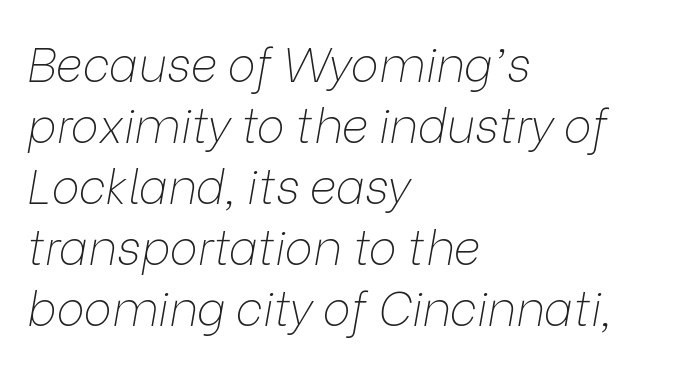
In terms of posture, this sample is oblique. Do the characters align in a grid? No, the font is proportional. The passage shown has conventional tracking throughout. The paragraph has a hard left edge and a soft right edge.
